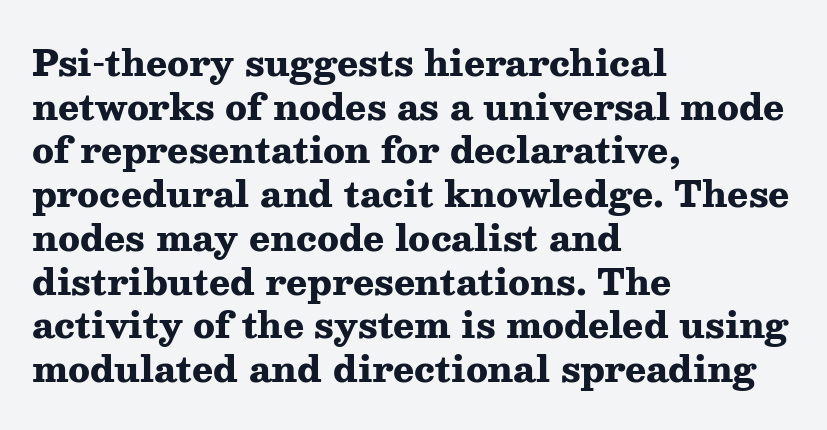
Q: Is the text bold? A: Yes.
Q: Is the text italic (slanted)? A: No, it is upright.
Q: Is the typeface a serif or a sans-serif typeface? A: Serif.
Q: Is the text underlined? A: No.
Q: How is the paragraph aligned? A: Left-aligned.
Q: Is the spacing between letters normal or unusually wide? A: Normal.
Q: Is the spacing between lines tight, normal or loose? A: Normal.
Q: Width (condensed, normal, or wide)? A: Wide.
Q: Stroke contrast? A: Medium.
Q: x-height? A: Medium.
Q: Monospaced? A: No.
